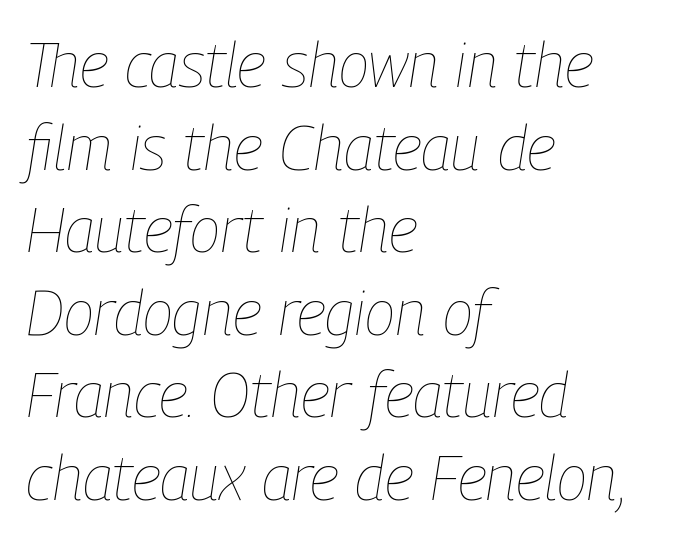
The image shows 63 px thin, condensed type, italic (leaning right); set left-aligned, normal line spacing (1.31x), normal letter spacing, not underlined; low stroke contrast and a medium x-height.
